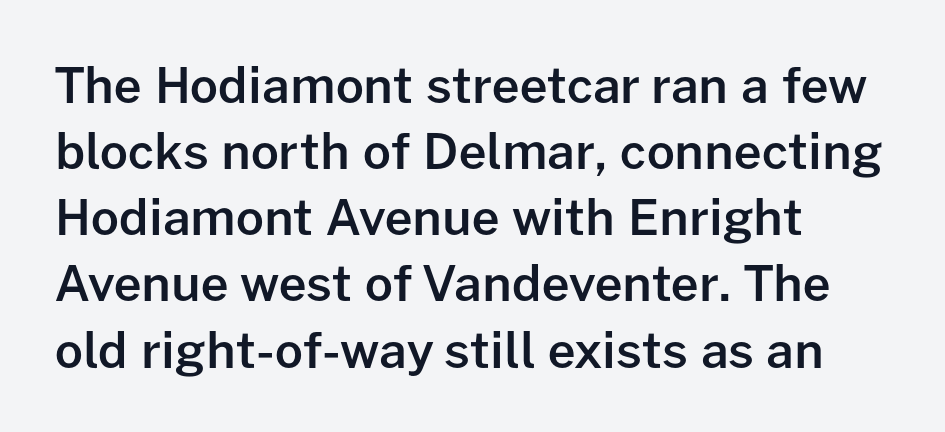
There is no visible air inserted between adjacent glyphs. Characters remain perfectly vertical along every line. The compositor pushed each line to the left boundary. A bare baseline throughout the passage. Font category for this specimen: sans-serif. This sample has the flowing, uneven cadence of proportional lettering.
